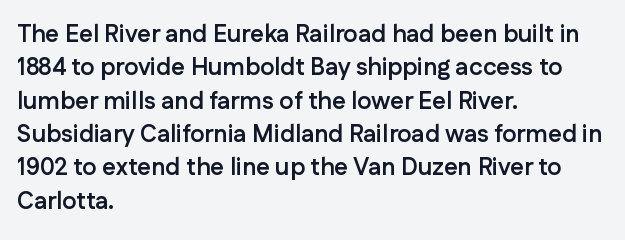
Q: Is the text bold? A: Yes.
Q: Is the text italic (slanted)? A: No, it is upright.
Q: Is the text underlined? A: No.
Q: How is the paragraph aligned? A: Left-aligned.
Q: Is the spacing between letters normal or unusually wide? A: Normal.
Q: Is the spacing between lines tight, normal or loose? A: Normal.
